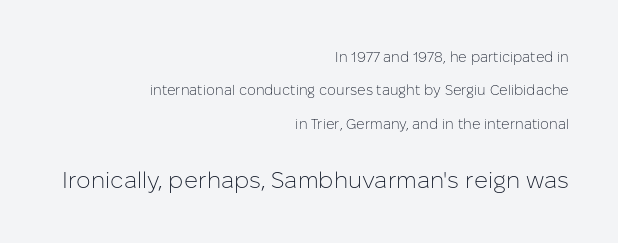
The image shows 23 px text type, upright; set right-aligned, loose line spacing (2.38x), normal letter spacing, not underlined; the second (bottom) block is 1.64x larger.
